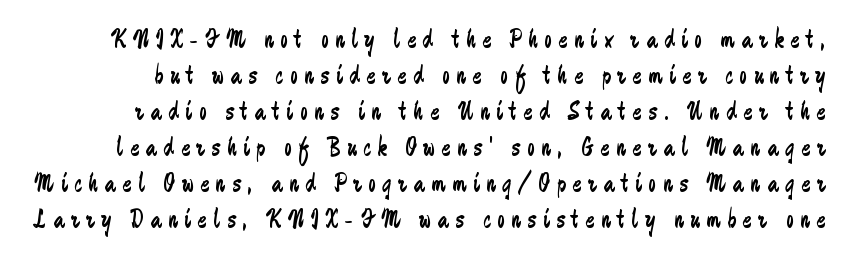
Q: Is the text bold? A: No.
Q: Is the text italic (slanted)? A: Yes.
Q: Is the text underlined? A: No.
Q: Is the spacing between letters normal or unusually wide? A: Unusually wide.
Q: Is the spacing between lines tight, normal or loose? A: Normal.
